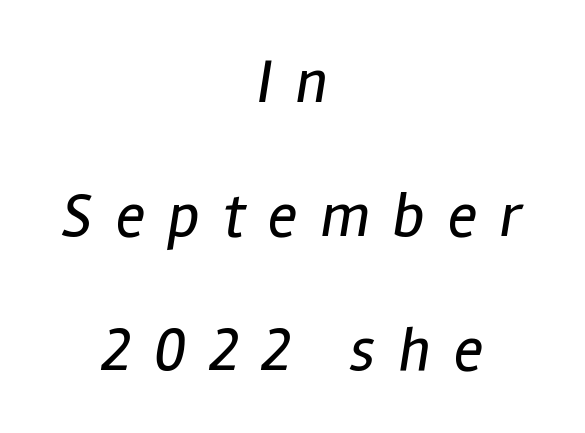
{"italic": "yes", "lean": "right", "slant_degrees": 12, "bold": "no", "weight": "regular", "width": "condensed", "stroke_contrast": "low", "x_height": "medium", "monospaced": "no", "underline": "no", "align": "center", "line_spacing": "loose", "line_spacing_ratio": 2.16, "letter_spacing": "wide", "letter_spacing_em": 0.37, "glyph_px": 62}
